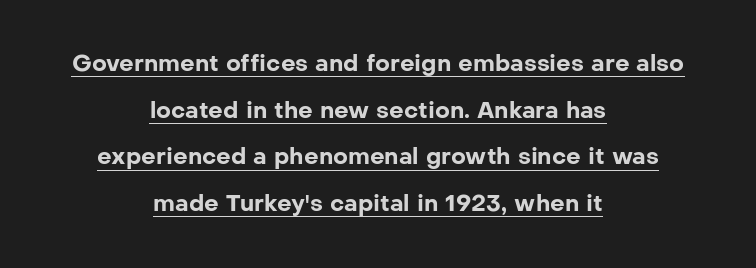
{"italic": "no", "bold": "yes", "underline": "yes", "align": "center", "line_spacing": "loose", "line_spacing_ratio": 2.03, "letter_spacing": "normal", "letter_spacing_em": 0.0, "glyph_px": 23}
